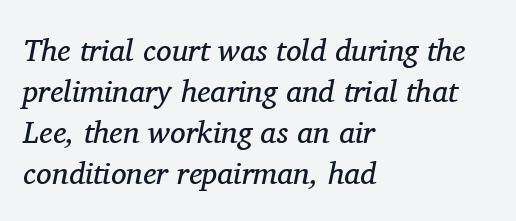
{"serif": "yes", "italic": "yes", "lean": "right", "slant_degrees": 11, "bold": "no", "weight": "regular", "width": "normal", "stroke_contrast": "medium", "x_height": "medium", "monospaced": "no", "underline": "no", "align": "left", "line_spacing": "normal", "line_spacing_ratio": 1.32, "letter_spacing": "normal", "letter_spacing_em": 0.0, "glyph_px": 31}
